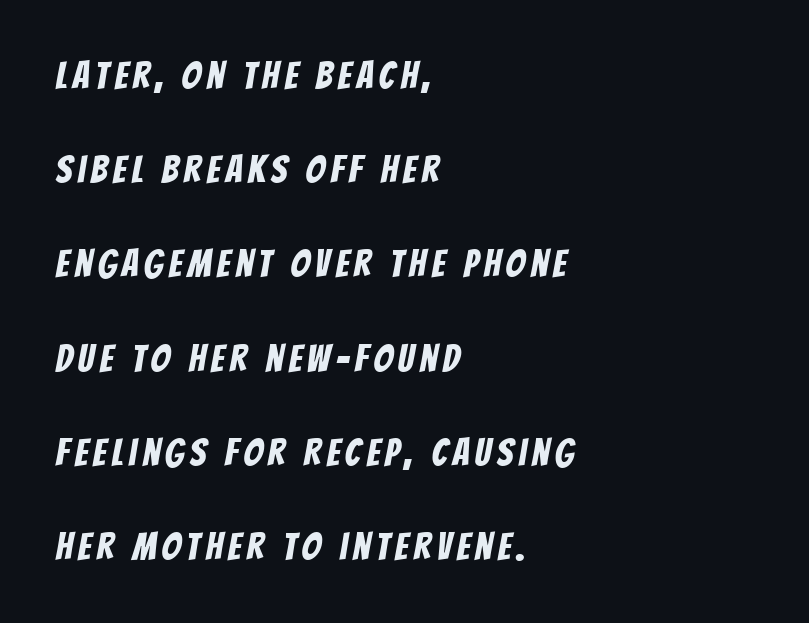
The image shows 38 px condensed sans-serif type; set left-aligned, loose line spacing (2.48x), not underlined; low stroke contrast and a large x-height.
